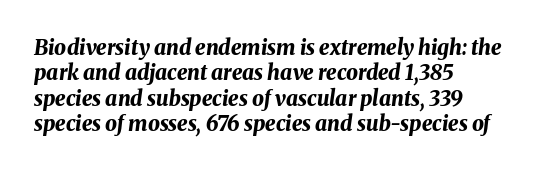
The letters are slanted; this is an italic face. Caption: standard tracking, unaltered. The baseline area is clear. Bold? Absolutely — the strokes are thick and heavy.
